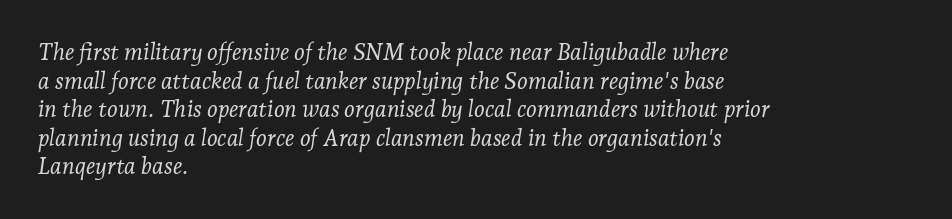
Q: Is the text bold? A: No.
Q: Is the text italic (slanted)? A: Yes, it leans right by about 7 degrees.
Q: Is the text underlined? A: No.
Q: How is the paragraph aligned? A: Left-aligned.
Q: Is the spacing between letters normal or unusually wide? A: Normal.
